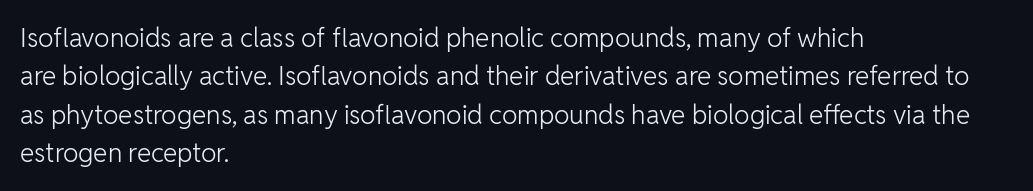
Q: Is the text bold? A: No.
Q: Is the text italic (slanted)? A: No, it is upright.
Q: Is the text underlined? A: No.
Q: How is the paragraph aligned? A: Left-aligned.
Q: Is the spacing between letters normal or unusually wide? A: Normal.
Q: Is the spacing between lines tight, normal or loose? A: Normal.
